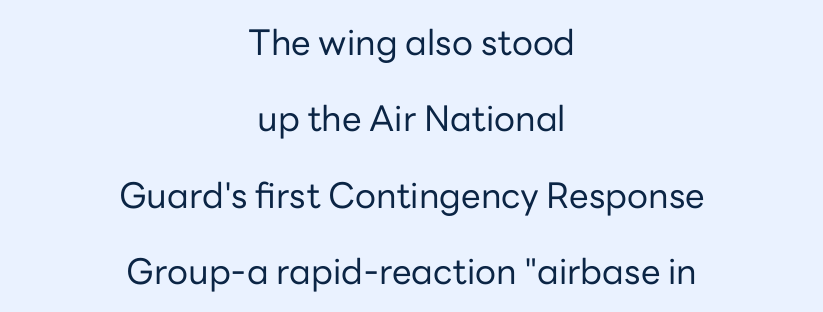
{"serif": "no", "italic": "no", "bold": "no", "weight": "regular", "width": "normal", "stroke_contrast": "low", "x_height": "medium", "monospaced": "no", "underline": "no", "align": "center", "line_spacing": "loose", "line_spacing_ratio": 2.18, "letter_spacing": "normal", "letter_spacing_em": 0.0, "glyph_px": 35}
